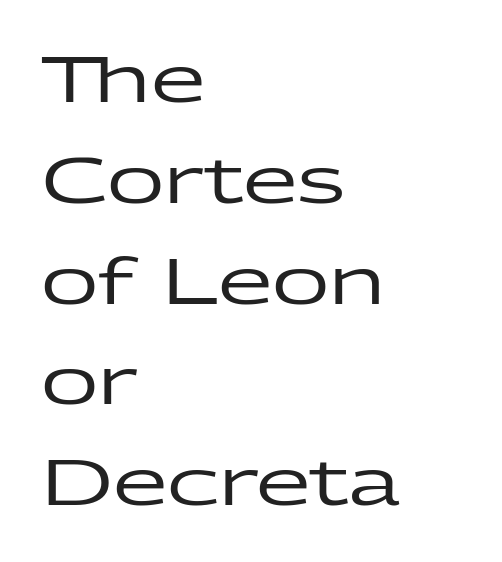
The image shows 63 px wide sans-serif type, upright; set left-aligned, normal line spacing (1.6x), normal letter spacing, not underlined; low stroke contrast and a medium x-height.
